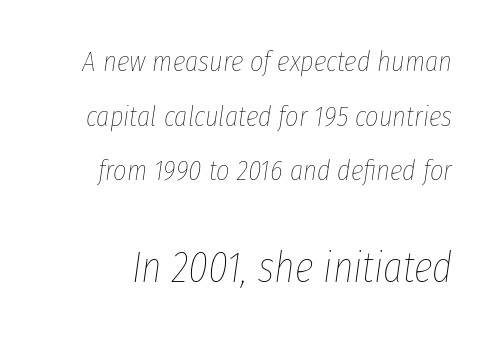
This sample uses an oblique cut, with every glyph tilted off the vertical. Glyph-to-glyph distance matches everyday printed text. The rendering uses natural spacing where letterforms have individual widths. Letters have the restrained weight of plain body copy at most. The letters in the lower block stand taller than those in the block above. The specimen omits any rule beneath the text block's lines.
